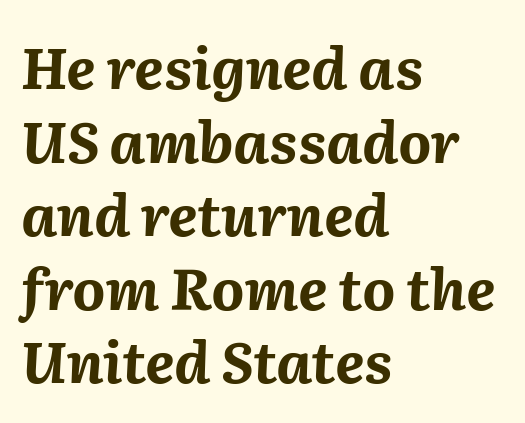
Layout note: lines flush left. Line spacing here is normal. The words here are not underlined. No extra tracking has been applied to these lines. The strokes are fattened all the way to bold.
